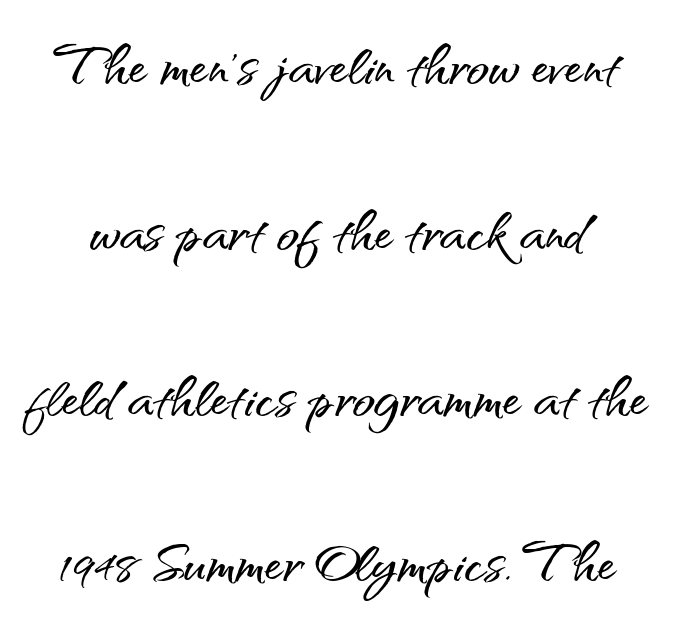
The image shows 74 px sans-serif type; set loose line spacing (2.24x), normal letter spacing, not underlined; medium stroke contrast and a small x-height.
